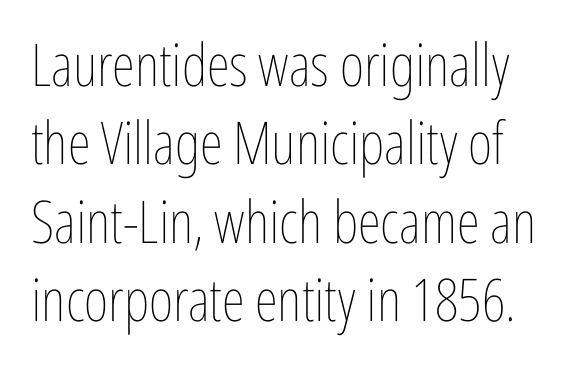
{"italic": "no", "bold": "no", "weight": "thin", "width": "condensed", "stroke_contrast": "low", "x_height": "medium", "monospaced": "no", "underline": "no", "line_spacing": "normal", "line_spacing_ratio": 1.33, "letter_spacing": "normal", "letter_spacing_em": 0.0, "glyph_px": 59}
